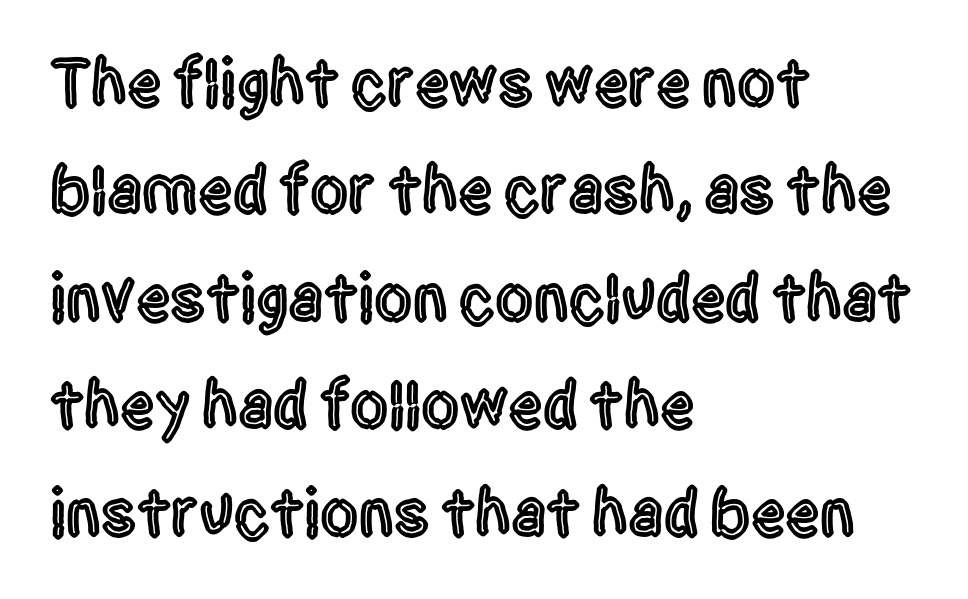
{"serif": "no", "italic": "no", "width": "condensed", "x_height": "large", "monospaced": "no", "underline": "no", "align": "left", "line_spacing": "normal", "line_spacing_ratio": 1.58, "letter_spacing": "normal", "letter_spacing_em": 0.0, "glyph_px": 68}
